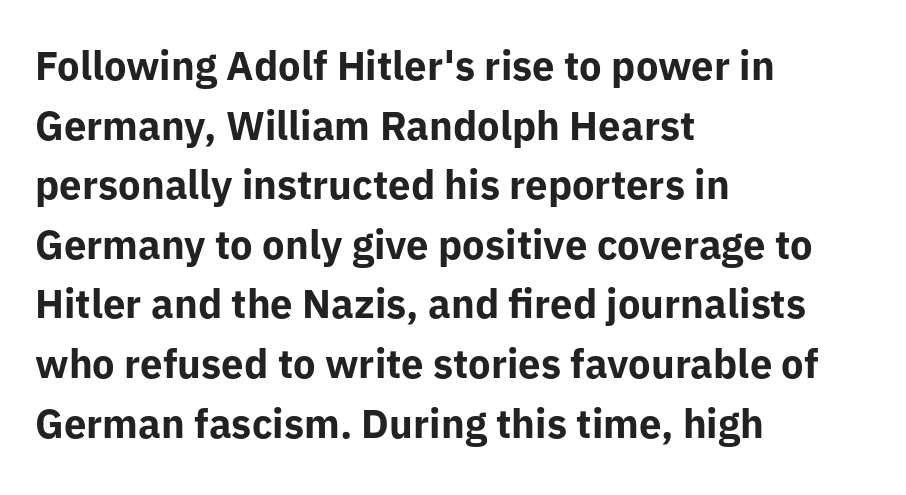
{"serif": "no", "italic": "no", "bold": "yes", "weight": "bold", "width": "normal", "stroke_contrast": "low", "x_height": "medium", "monospaced": "no", "underline": "no", "align": "left", "line_spacing": "normal", "line_spacing_ratio": 1.49, "letter_spacing": "normal", "letter_spacing_em": 0.0, "glyph_px": 40}
